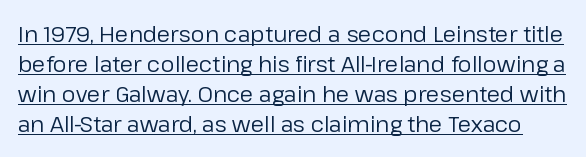
{"italic": "no", "bold": "no", "underline": "yes", "line_spacing": "normal", "line_spacing_ratio": 1.36, "letter_spacing": "normal", "letter_spacing_em": 0.0, "glyph_px": 22}
